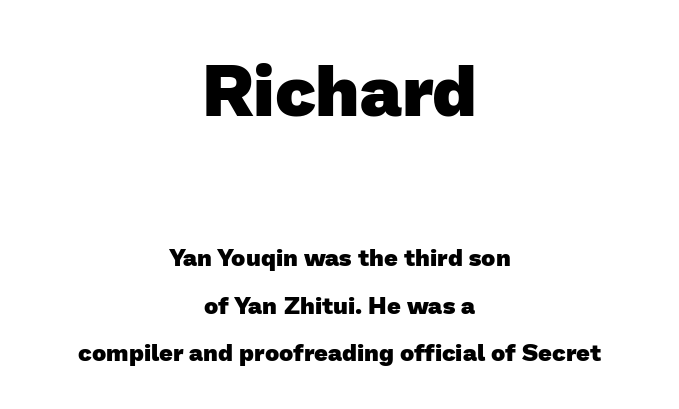
The designer dialed line spacing up above the default. The area under the type is left untouched. These lines are rendered in a variable-pitch font. The sample has been set heavy, in full bold. Nobody touched the tracking dial on this one. In this sample the first text group is rendered at the bigger scale.
